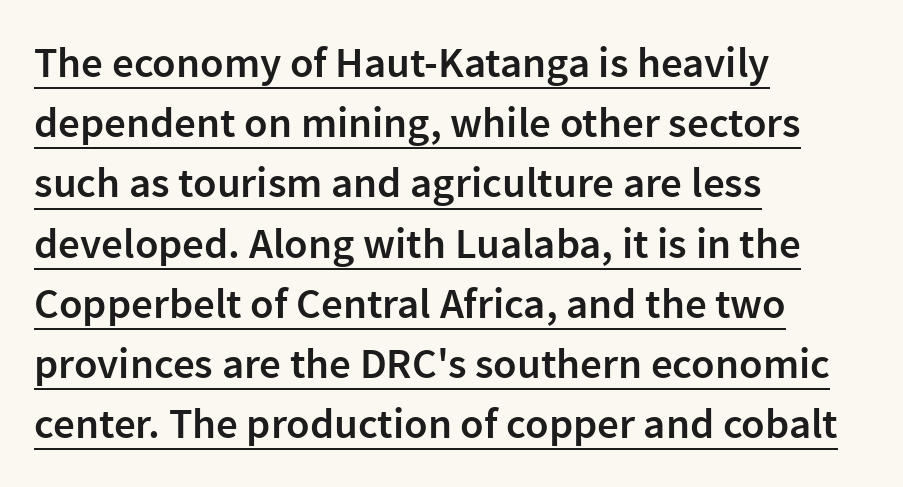
Q: Is the text bold? A: Semi-bold.
Q: Is the text italic (slanted)? A: No, it is upright.
Q: Is the typeface a serif or a sans-serif typeface? A: Sans-serif.
Q: Is the text underlined? A: Yes.
Q: How is the paragraph aligned? A: Left-aligned.
Q: Is the spacing between letters normal or unusually wide? A: Normal.
Q: Is the spacing between lines tight, normal or loose? A: Normal.
Q: Width (condensed, normal, or wide)? A: Normal.
Q: Stroke contrast? A: Low.
Q: x-height? A: Medium.
Q: Monospaced? A: No.
